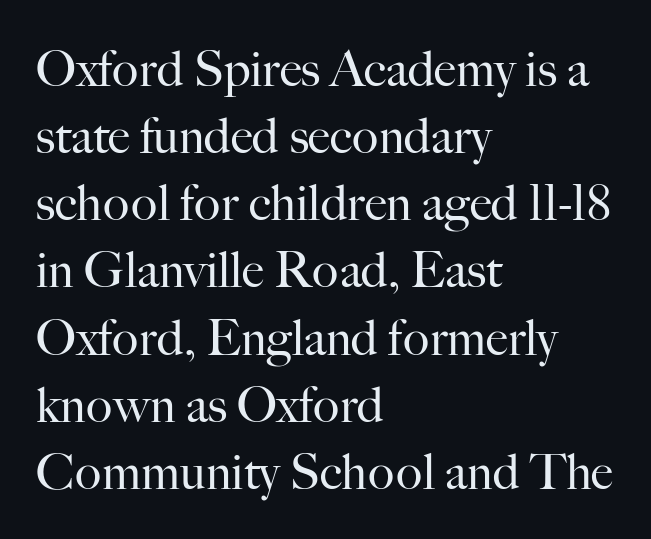
{"serif": "yes", "italic": "no", "bold": "no", "weight": "regular", "width": "normal", "stroke_contrast": "high", "x_height": "small", "monospaced": "no", "underline": "no", "align": "left", "line_spacing": "normal", "line_spacing_ratio": 1.37, "letter_spacing": "normal", "letter_spacing_em": 0.0, "glyph_px": 49}
